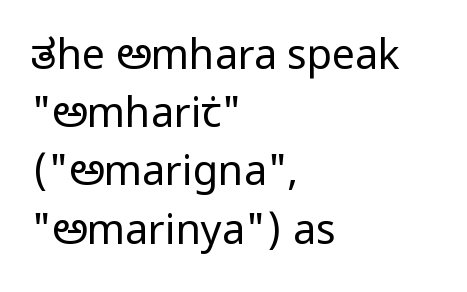
The strokes are not fattened; the text isn't bold. To sum up the face: it is a sans, with no serifs. Rows of type keep a routine distance in the vertical direction. The space beneath each line is pristine and unruled. Layout note: lines flush left.
